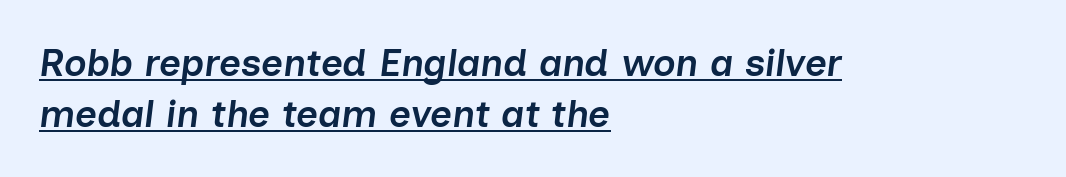
{"italic": "yes", "lean": "right", "slant_degrees": 7, "bold": "semi", "weight": "semibold", "width": "normal", "stroke_contrast": "low", "x_height": "medium", "monospaced": "no", "underline": "yes", "align": "left", "line_spacing": "normal", "line_spacing_ratio": 1.35, "letter_spacing": "normal", "letter_spacing_em": 0.0, "glyph_px": 38}
